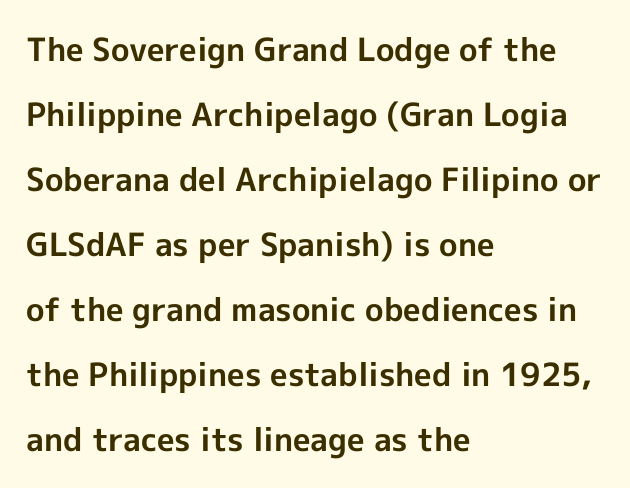
The designer went with a sans here, leaving each stem footless. The space beneath each line is pristine and unruled. How would I describe the line gaps? Wide and relaxed. Thick stems and heavy bowls — unmistakably bold.
